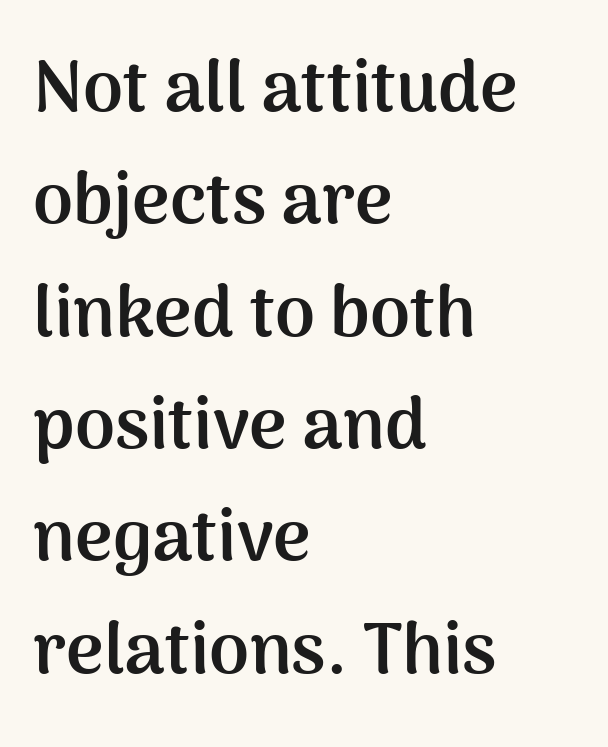
{"serif": "no", "italic": "no", "bold": "yes", "weight": "semibold", "width": "normal", "stroke_contrast": "medium", "x_height": "medium", "monospaced": "no", "underline": "no", "align": "left", "line_spacing": "normal", "line_spacing_ratio": 1.56, "letter_spacing": "normal", "letter_spacing_em": 0.0, "glyph_px": 72}
